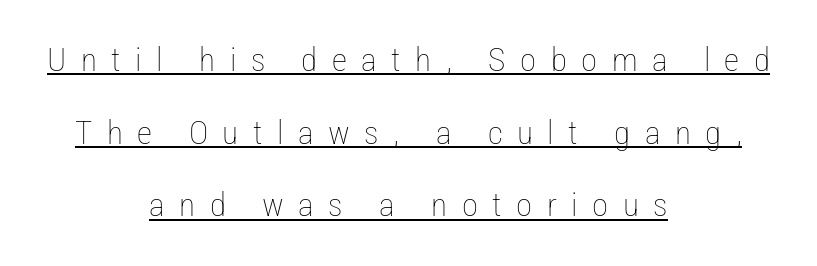
{"italic": "no", "bold": "no", "weight": "thin", "width": "condensed", "stroke_contrast": "low", "x_height": "medium", "monospaced": "no", "underline": "yes", "align": "center", "line_spacing": "loose", "line_spacing_ratio": 2.2, "letter_spacing": "wide", "letter_spacing_em": 0.44, "glyph_px": 33}
